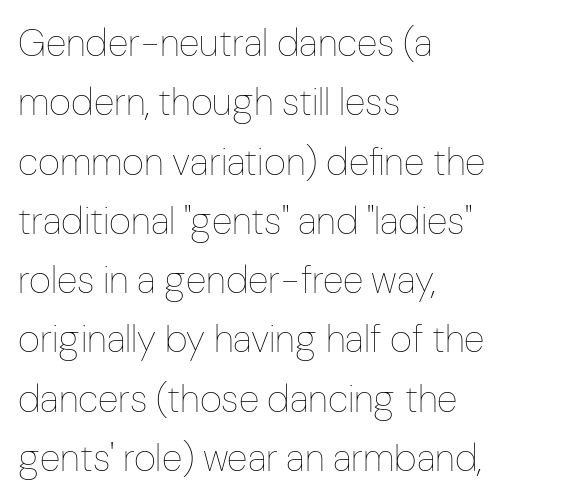
Descenders hang freely into open space. Think standard paragraph weight, or any step lighter than that. The horizontal fit of the characters is conventional and even. Each letter keeps its own natural width here, so spacing adapts to shape. Compared with a centered layout, this one pins lines to the left instead. Each new line begins a customary step beneath the previous one.
